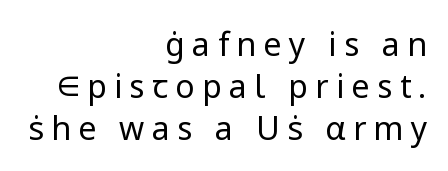
Check where the strokes stop: nothing finishes them off — pure sans. What stands out about the letter spacing? Its width — letters are far apart. These lines are rendered in a variable-pitch font. These lines are set flush right with a ragged left edge.
